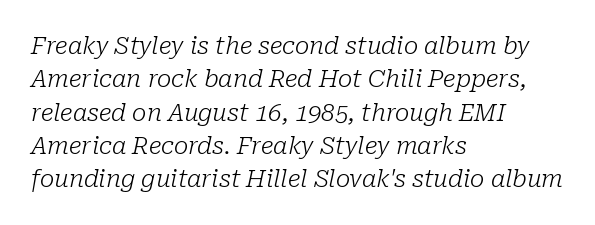
The image shows 24 px text type, italic (leaning right); set left-aligned, normal line spacing (1.39x), normal letter spacing, not underlined.
